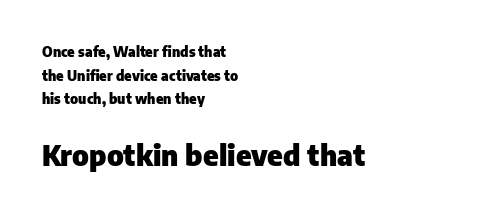
The image shows 29 px heavy sans-serif type, upright; set left-aligned, normal line spacing (1.68x), normal letter spacing, not underlined; the second (bottom) block is 2.07x larger; low stroke contrast and a medium x-height.
